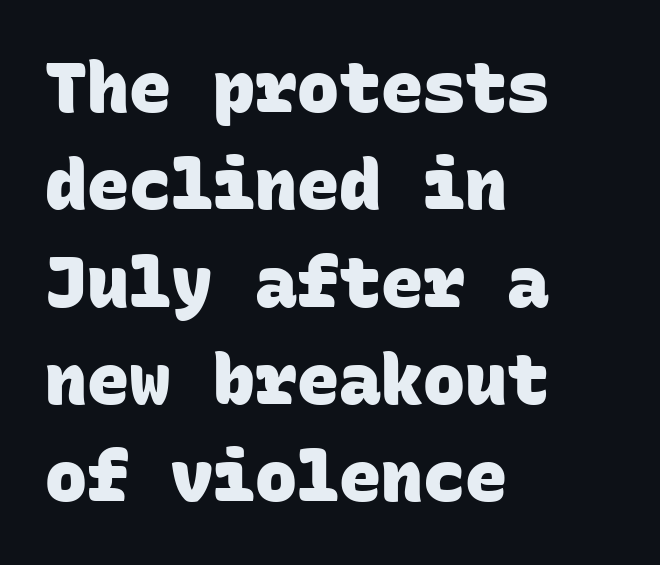
The passage shown has conventional tracking throughout. Is there much room between lines? A standard amount, neither cramped nor airy. The rendering uses a bold face; every stroke is thick and dark. The paragraph has a hard left edge and a soft right edge. Nothing sits at the stroke ends, so this counts as sans-serif.
